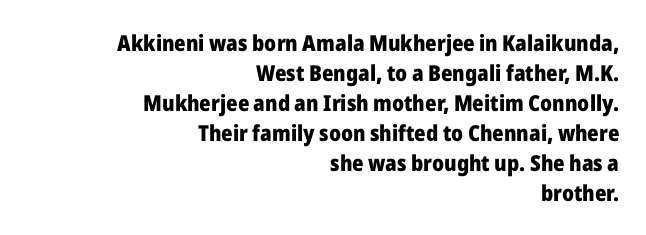
The image shows 22 px bold type, upright; set right-aligned, normal line spacing (1.36x), normal letter spacing, not underlined.
